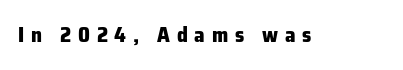
Q: Is the text bold? A: Yes.
Q: Is the text italic (slanted)? A: No, it is upright.
Q: Is the text underlined? A: No.
Q: Is the spacing between letters normal or unusually wide? A: Unusually wide.
